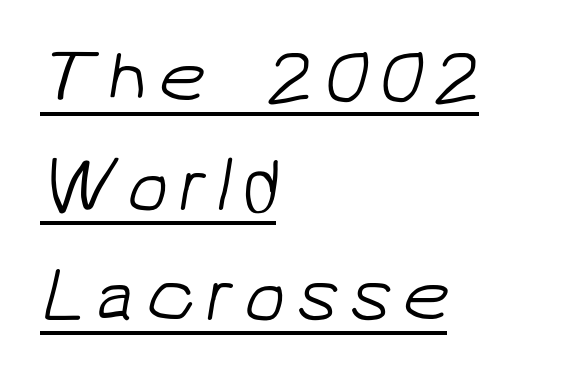
Like a heading marked for emphasis, these lines bear an underscore. On a weight scale, this lands at 450 or below. Regarding serifs, this sample does without them. A typesetter would call this leading conventional body-copy spacing.
